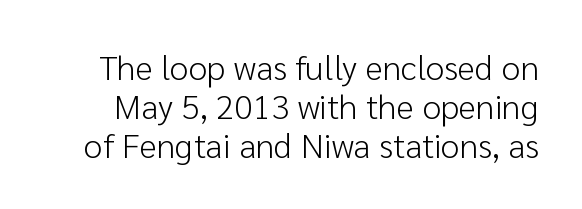
{"serif": "no", "italic": "no", "bold": "no", "weight": "light", "width": "normal", "stroke_contrast": "low", "x_height": "medium", "monospaced": "no", "underline": "no", "line_spacing": "tight", "line_spacing_ratio": 1.14, "letter_spacing": "normal", "letter_spacing_em": 0.0, "glyph_px": 34}
